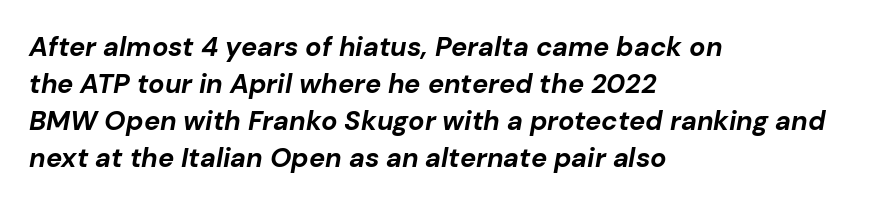
Q: Is the text bold? A: Yes.
Q: Is the text italic (slanted)? A: Yes, it leans right by about 10 degrees.
Q: Is the text underlined? A: No.
Q: How is the paragraph aligned? A: Left-aligned.
Q: Is the spacing between letters normal or unusually wide? A: Normal.
Q: Is the spacing between lines tight, normal or loose? A: Normal.
